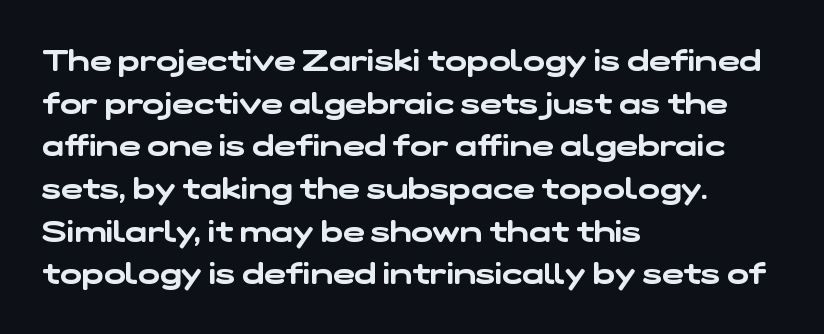
Q: Is the typeface a serif or a sans-serif typeface? A: Sans-serif.
Q: Is the text underlined? A: No.
Q: How is the paragraph aligned? A: Left-aligned.
Q: Is the spacing between letters normal or unusually wide? A: Normal.
Q: Is the spacing between lines tight, normal or loose? A: Normal.
Q: Width (condensed, normal, or wide)? A: Wide.
Q: Stroke contrast? A: Low.
Q: x-height? A: Medium.
Q: Monospaced? A: No.
